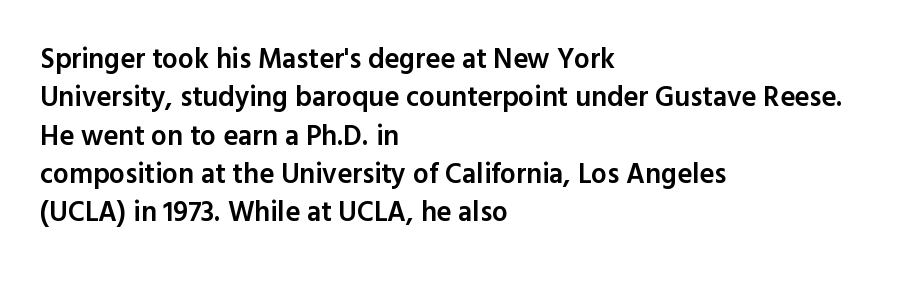
In terms of leading, this rendering sits right in the middle. Stroke terminals: plain, sans-serif. Here the glyphs are tracked normally, forming tight word shapes. These lines are rendered in a variable-pitch font. Lines of text with bare space underneath. The text block is weighted toward the left margin, trailing off unevenly rightward.
